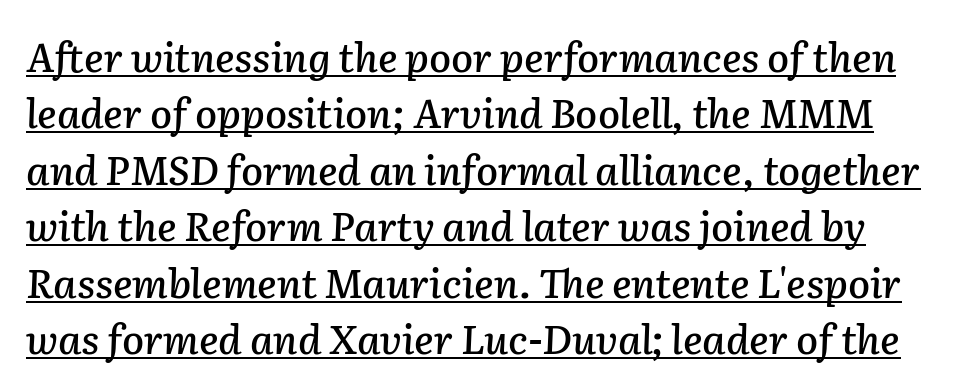
The image shows 40 px text type, italic (leaning right); set normal line spacing (1.41x), normal letter spacing, underlined; low stroke contrast and a medium x-height.
